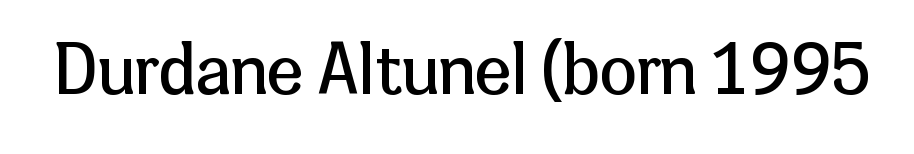
Q: Is the text bold? A: No.
Q: Is the text italic (slanted)? A: No, it is upright.
Q: Is the typeface a serif or a sans-serif typeface? A: Sans-serif.
Q: Is the text underlined? A: No.
Q: Is the spacing between letters normal or unusually wide? A: Normal.
Q: Width (condensed, normal, or wide)? A: Normal.
Q: Stroke contrast? A: Low.
Q: x-height? A: Medium.
Q: Monospaced? A: No.
